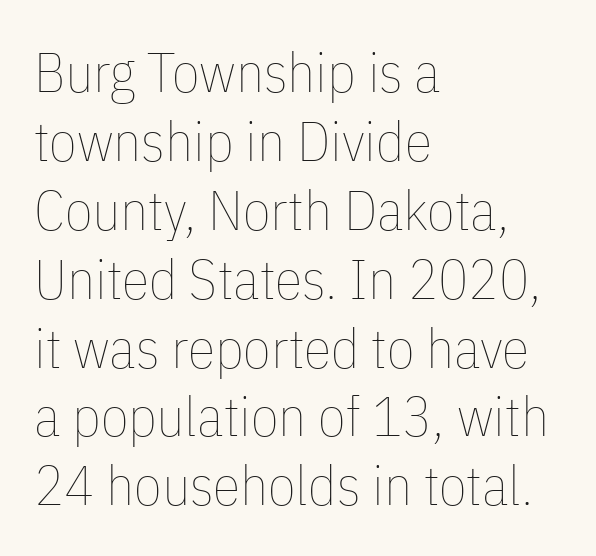
The image shows 56 px thin, condensed type, upright; set left-aligned, line spacing 1.23x, normal letter spacing, not underlined; low stroke contrast and a medium x-height.
